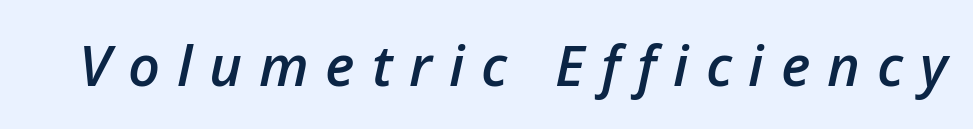
Bare-footed words on every line. Students, this is semibold: more ink than regular, less than bold. These lines have a slow, spaced-out rhythm from letter to letter. Note the varied advance widths — an 'i' is clearly narrower than an 'm'.
